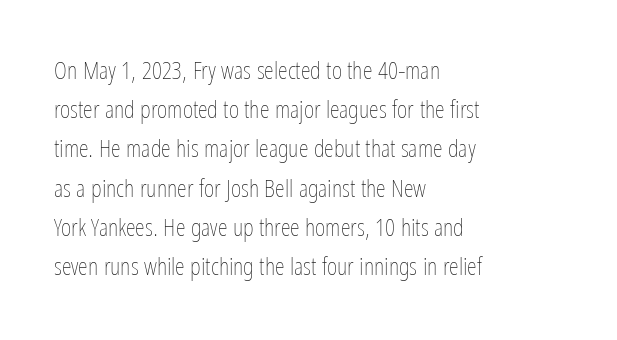
Q: Is the text bold? A: No.
Q: Is the text italic (slanted)? A: No, it is upright.
Q: Is the text underlined? A: No.
Q: How is the paragraph aligned? A: Left-aligned.
Q: Is the spacing between letters normal or unusually wide? A: Normal.
Q: Is the spacing between lines tight, normal or loose? A: Normal.
